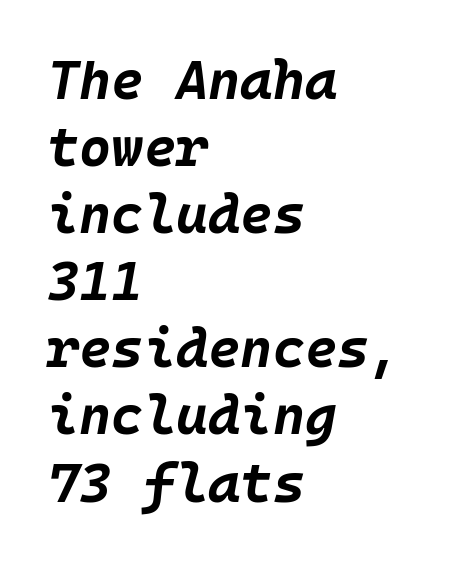
The image shows 55 px bold type, italic (leaning right); set left-aligned, line spacing 1.22x, normal letter spacing, not underlined; low stroke contrast and a large x-height.
